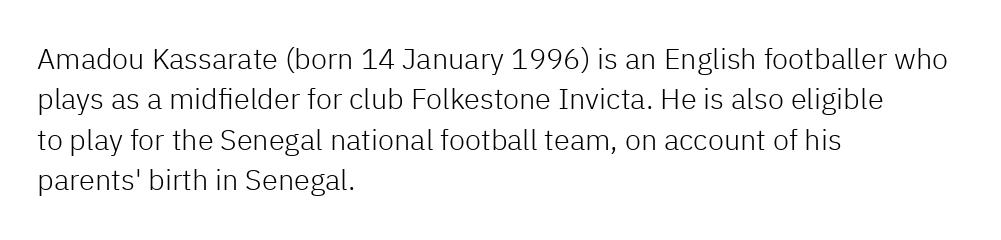
The image shows 29 px light sans-serif type, upright; set left-aligned, normal line spacing (1.39x), normal letter spacing, not underlined; low stroke contrast and a medium x-height.
